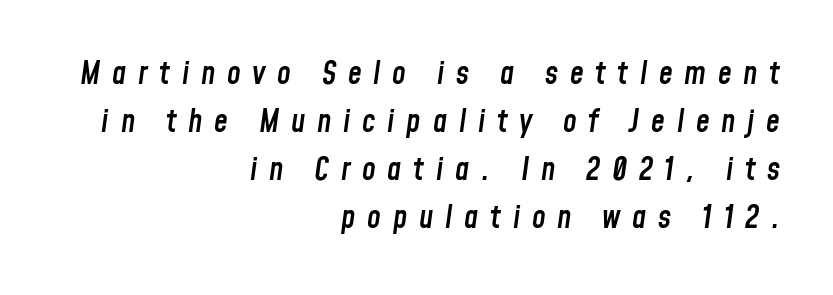
Q: Is the text bold? A: Semi-bold.
Q: Is the text italic (slanted)? A: Yes, it leans right by about 8 degrees.
Q: Is the text underlined? A: No.
Q: How is the paragraph aligned? A: Right-aligned.
Q: Is the spacing between letters normal or unusually wide? A: Unusually wide.
Q: Is the spacing between lines tight, normal or loose? A: Normal.
Q: Width (condensed, normal, or wide)? A: Condensed.
Q: Stroke contrast? A: Low.
Q: x-height? A: Medium.
Q: Monospaced? A: No.
